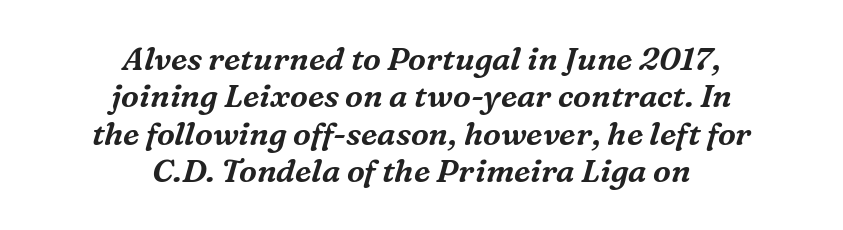
{"serif": "yes", "italic": "yes", "lean": "right", "slant_degrees": 16, "width": "normal", "stroke_contrast": "medium", "x_height": "medium", "monospaced": "no", "underline": "no", "align": "center", "line_spacing_ratio": 1.17, "letter_spacing": "normal", "letter_spacing_em": 0.0, "glyph_px": 32}
